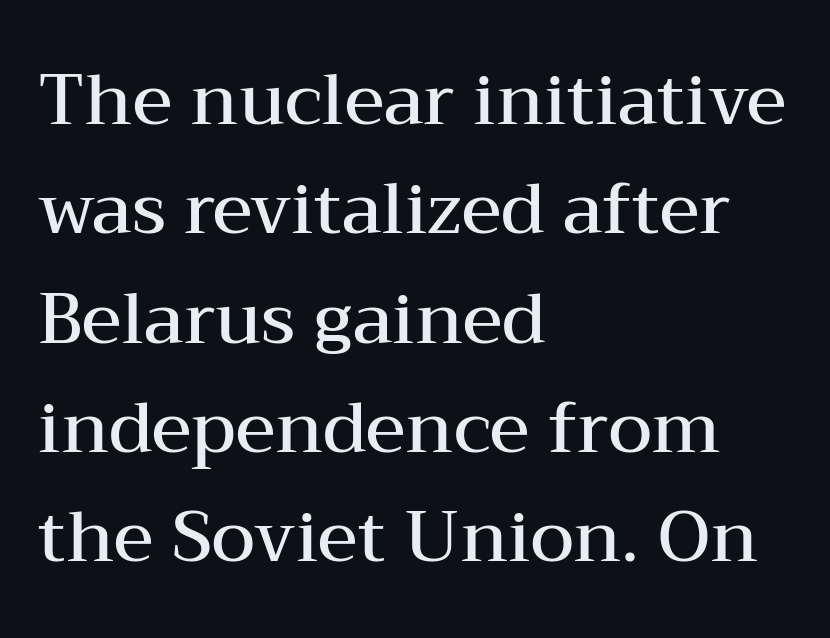
Looks like regular typesetting: each glyph gets only the width it needs. Does the lettering tilt? It doesn't — this is upright. Tracking here is standard; glyphs follow each other at the usual distance. A typesetter would label this face a serif.
